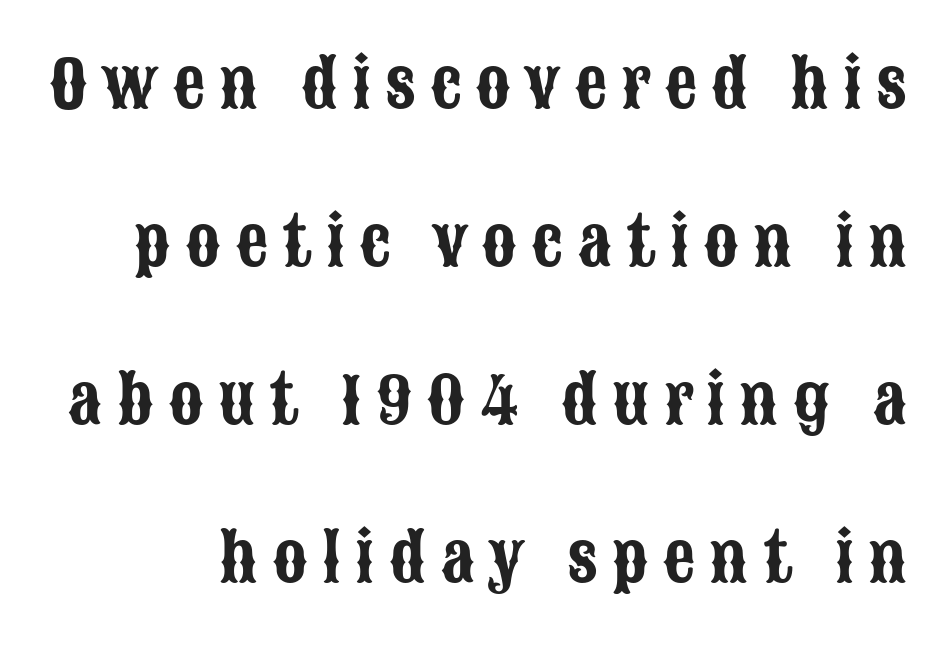
{"serif": "no", "italic": "no", "width": "condensed", "stroke_contrast": "low", "x_height": "large", "monospaced": "no", "underline": "no", "line_spacing": "loose", "line_spacing_ratio": 2.47, "letter_spacing": "wide", "letter_spacing_em": 0.22, "glyph_px": 64}
